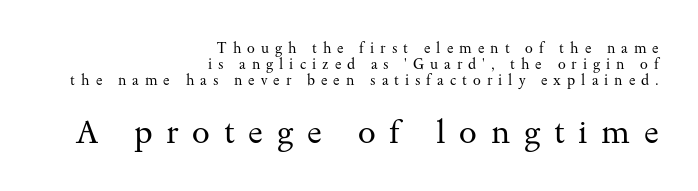
Q: Is the text bold? A: No.
Q: Is the text italic (slanted)? A: No, it is upright.
Q: Is the typeface a serif or a sans-serif typeface? A: Serif.
Q: Is the text underlined? A: No.
Q: How is the paragraph aligned? A: Right-aligned.
Q: Is the spacing between letters normal or unusually wide? A: Unusually wide.
Q: Is the spacing between lines tight, normal or loose? A: Tight.
Q: Which block of text is set in a larger size, the first (top) or the second (bottom)? A: The second (bottom) one.
Q: Width (condensed, normal, or wide)? A: Wide.
Q: Stroke contrast? A: Medium.
Q: x-height? A: Small.
Q: Monospaced? A: No.
